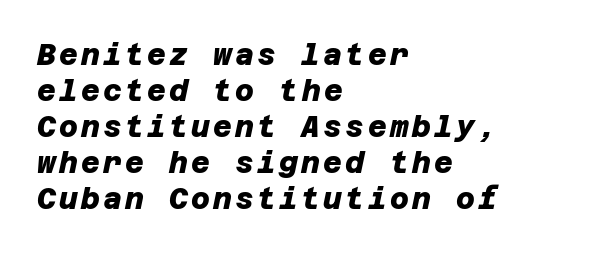
The image shows 29 px heavy sans-serif type; set left-aligned, line spacing 1.24x, not underlined; low stroke contrast and a large x-height.
